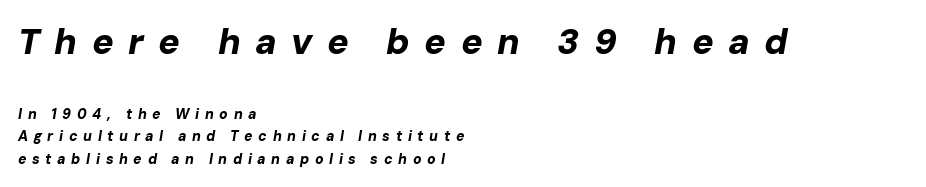
{"italic": "yes", "lean": "right", "slant_degrees": 10, "bold": "yes", "weight": "bold", "width": "normal", "stroke_contrast": "low", "x_height": "medium", "monospaced": "no", "underline": "no", "align": "left", "line_spacing": "normal", "line_spacing_ratio": 1.61, "letter_spacing": "wide", "letter_spacing_em": 0.4, "larger_block": "first", "size_ratio": 2.57, "glyph_px": 36}
